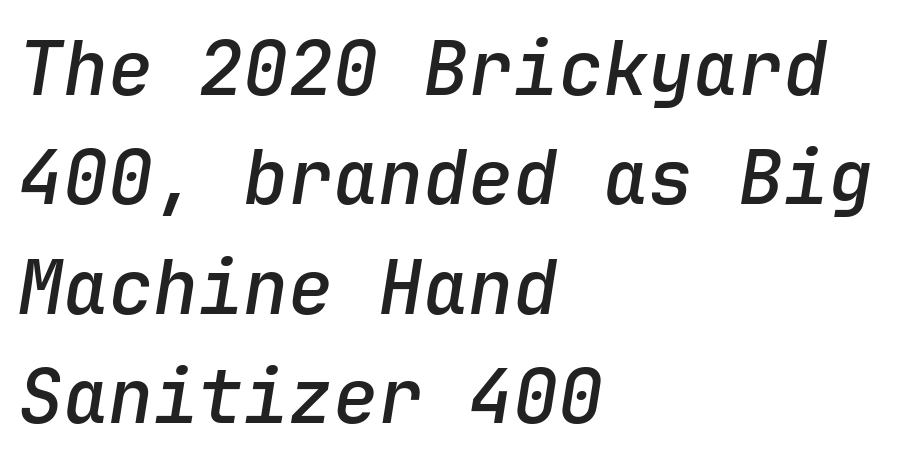
Q: Is the text bold? A: Semi-bold.
Q: Is the text italic (slanted)? A: Yes, it leans right by about 9 degrees.
Q: Is the text underlined? A: No.
Q: How is the paragraph aligned? A: Left-aligned.
Q: Is the spacing between letters normal or unusually wide? A: Normal.
Q: Is the spacing between lines tight, normal or loose? A: Normal.
Q: Width (condensed, normal, or wide)? A: Normal.
Q: Stroke contrast? A: Low.
Q: x-height? A: Medium.
Q: Monospaced? A: Yes.
